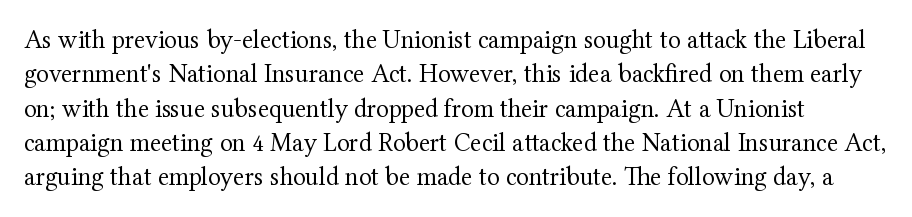
Q: Is the text bold? A: No.
Q: Is the text italic (slanted)? A: No, it is upright.
Q: Is the text underlined? A: No.
Q: Is the spacing between letters normal or unusually wide? A: Normal.
Q: Is the spacing between lines tight, normal or loose? A: Normal.
